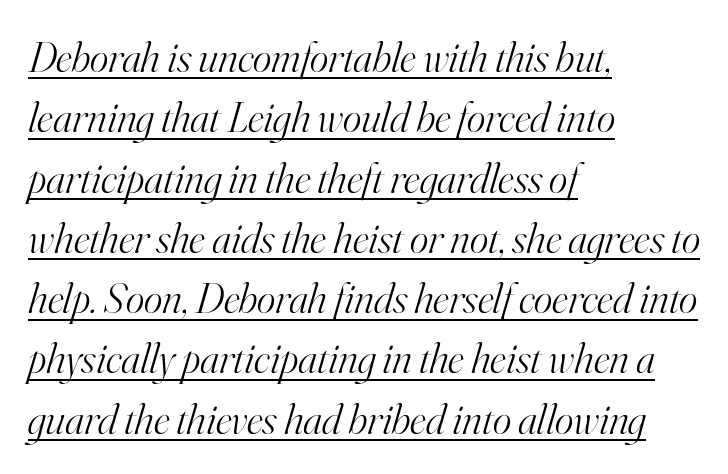
Each letter keeps its own natural width here, so spacing adapts to shape. Weight class: somewhere from thin through regular. Looking at the ascenders, they clearly lean. Serif or sans? Serif — the stroke terminals have little feet. Short note: letters normally spaced.
